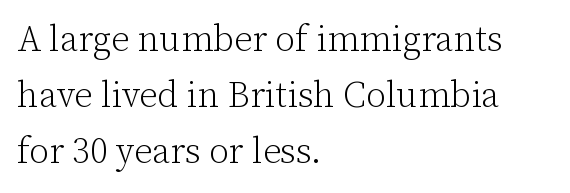
No letter is thick-stroked: the sample isn't bold. Does extra space separate the letters? No, they use regular spacing. The rendering shows small feet on the letterforms — a serif design. Underline: absent. In terms of leading, this rendering sits right in the middle. The letters advance in unequal steps, a hallmark of proportional type.
